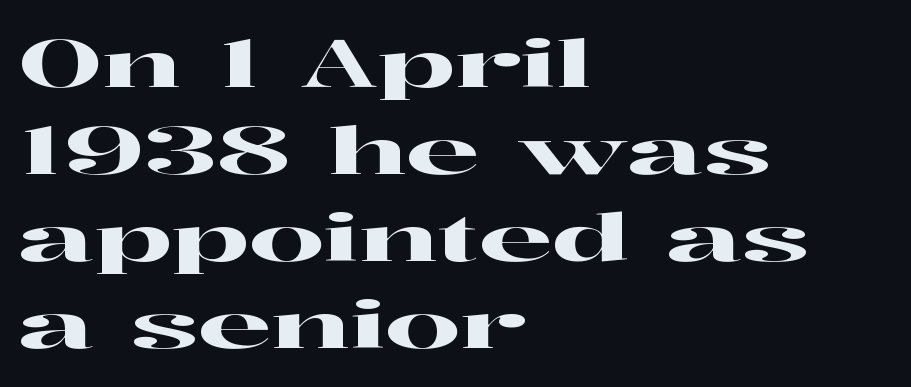
Rendered with straight, roman letterforms. Glyph-to-glyph distance matches everyday printed text. The area under the type is left untouched. The face used here is seriffed, in the tradition of book romans. Baseline-to-baseline distance is the conventional proportion of letter height.
